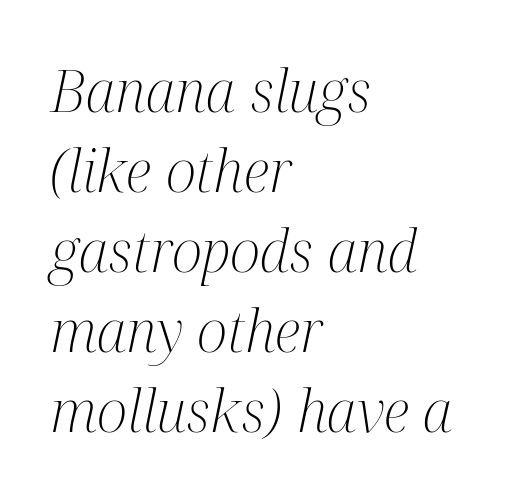
The typography opts for an oblique posture over an upright one. You could call the tracking neutral — neither tight nor loose. These lines are composed in type with serifs. A typesetter would call this proportional, since set widths differ per character.
